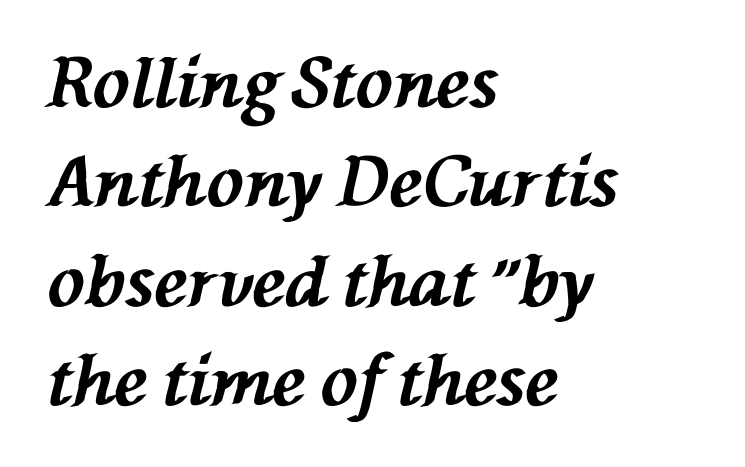
Q: Is the text bold? A: Yes.
Q: Is the text italic (slanted)? A: Yes, it leans left by about 76 degrees.
Q: Is the text underlined? A: No.
Q: How is the paragraph aligned? A: Left-aligned.
Q: Is the spacing between letters normal or unusually wide? A: Normal.
Q: Is the spacing between lines tight, normal or loose? A: Normal.
Q: Width (condensed, normal, or wide)? A: Normal.
Q: Stroke contrast? A: Medium.
Q: x-height? A: Medium.
Q: Monospaced? A: No.
